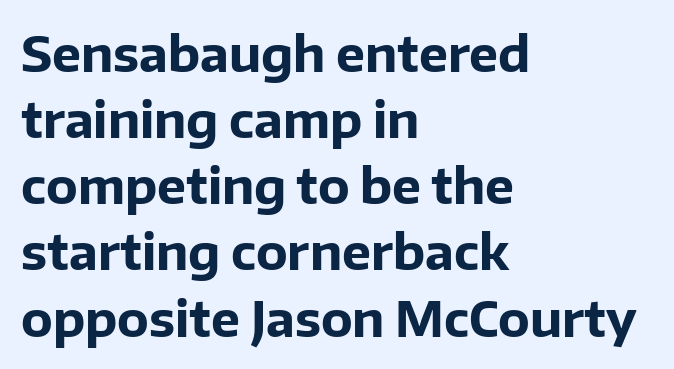
The image shows 49 px bold sans-serif type, upright; set left-aligned, normal line spacing (1.35x), normal letter spacing, not underlined; low stroke contrast and a medium x-height.
